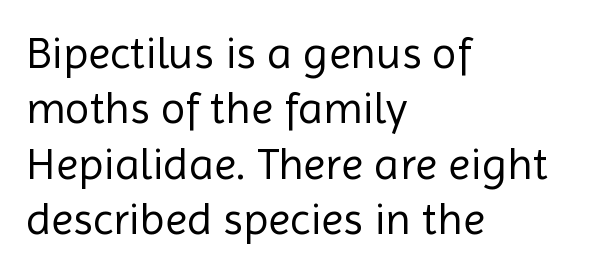
This sample is left-justified, so line endings fall wherever the words run out. No italicization has been applied; the sample stays upright. The strip under each line holds only bare page. Inter-character spacing is left at the font's built-in metrics.
